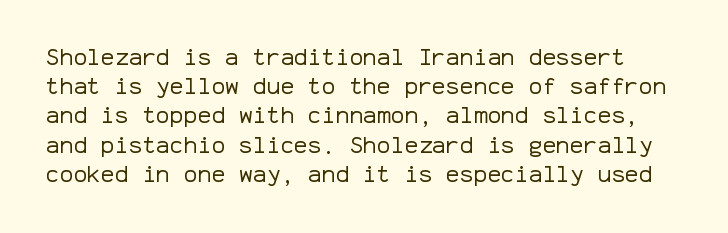
Type without underlining. What stands out about the letter spacing? Nothing — it is the standard amount. The lines sit at an ordinary, default distance from one another. No letter is thick-stroked: the sample isn't bold. A roman cut, with each character standing at attention.
